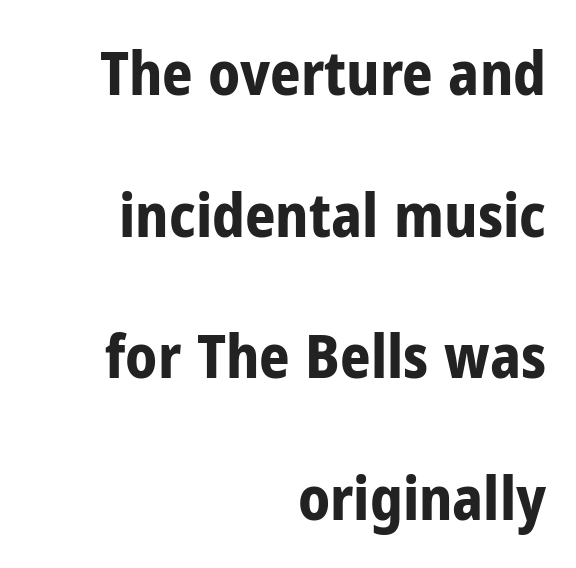
Note: no serifs on the glyphs. The strip under each line holds only bare page. Tall strokes in this sample are plumb rather than angled. A typesetter would call this proportional, since set widths differ per character.
